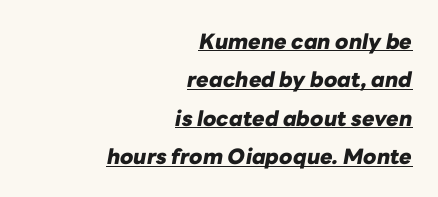
The words here are underlined. Posture: slanted. The letters sit at their default tracking, neither squeezed nor spread. Horizontal alignment here is rightward, an uncommon choice for prose. As a designer I'd log this as weight 700, bold.
